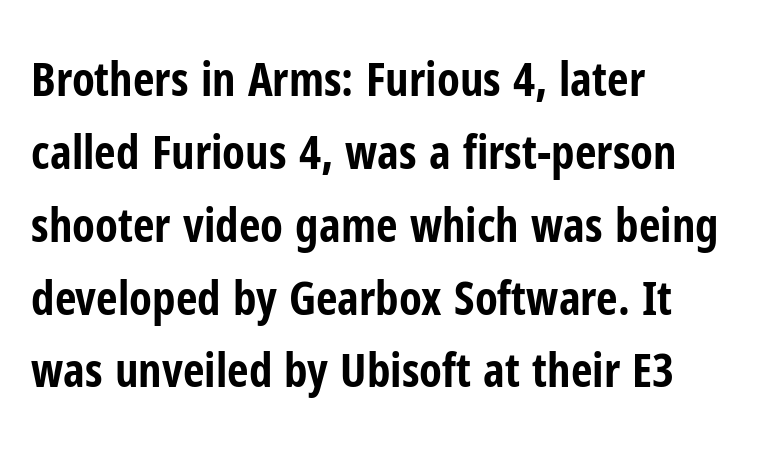
A typesetter would call this proportional, since set widths differ per character. Honestly, the row spacing looks completely unremarkable. Only glyphs here, with clear space below each row. Casual observation: everything's shoved over to the left. Here the glyphs are tracked normally, forming tight word shapes. In terms of letterform style, serifs are entirely absent.
